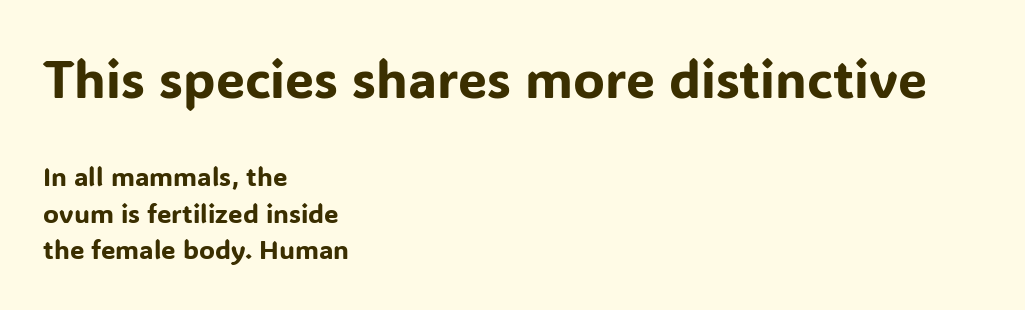
Q: Is the text italic (slanted)? A: No, it is upright.
Q: Is the typeface a serif or a sans-serif typeface? A: Sans-serif.
Q: Is the text underlined? A: No.
Q: How is the paragraph aligned? A: Left-aligned.
Q: Is the spacing between letters normal or unusually wide? A: Normal.
Q: Is the spacing between lines tight, normal or loose? A: Normal.
Q: Which block of text is set in a larger size, the first (top) or the second (bottom)? A: The first (top) one.
Q: Width (condensed, normal, or wide)? A: Normal.
Q: Stroke contrast? A: Low.
Q: x-height? A: Medium.
Q: Monospaced? A: No.
